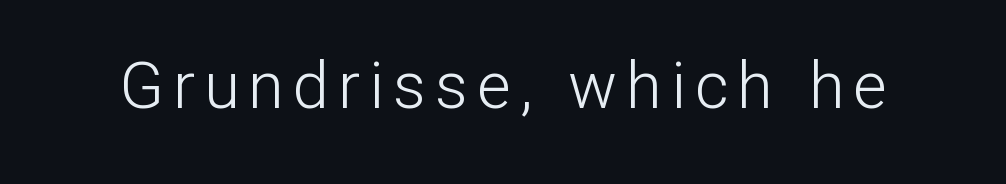
Are there feet on the stems? There aren't — it's a sans. The strip under each line holds only bare page. Posture: upright roman. Here the designer chose a conventional face with non-uniform glyph widths.
